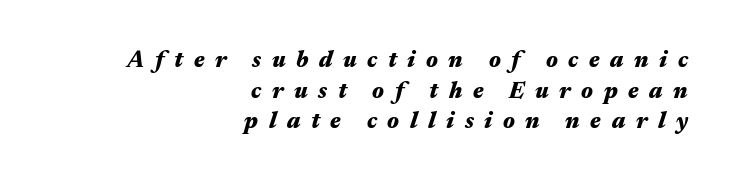
The image shows 23 px bold type, italic (leaning right); set right-aligned, normal line spacing (1.33x), unusually wide letter spacing (+0.46 em), not underlined.
